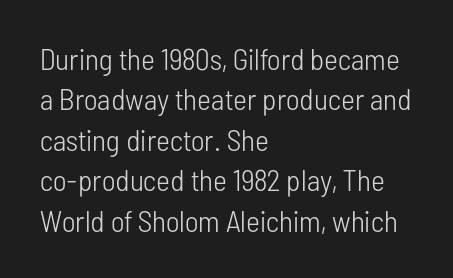
The image shows 30 px light, condensed sans-serif type, upright; set left-aligned, normal line spacing (1.35x), normal letter spacing, not underlined; low stroke contrast and a medium x-height.
